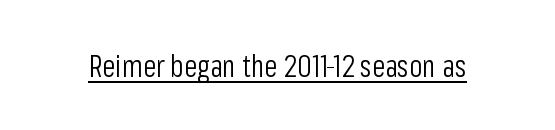
When letters stand straight like this, we call the style roman or upright. Students, observe the line beneath the letters — that is underlining. These lines are rendered in a variable-pitch font. The designer went with a sans here, leaving each stem footless. The cut favours lightness, reaching ordinary text weight at its darkest.
